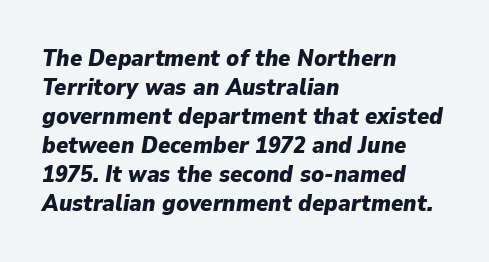
The image shows 23 px bold type, italic (leaning right); set left-aligned, normal line spacing (1.26x), normal letter spacing, not underlined.
